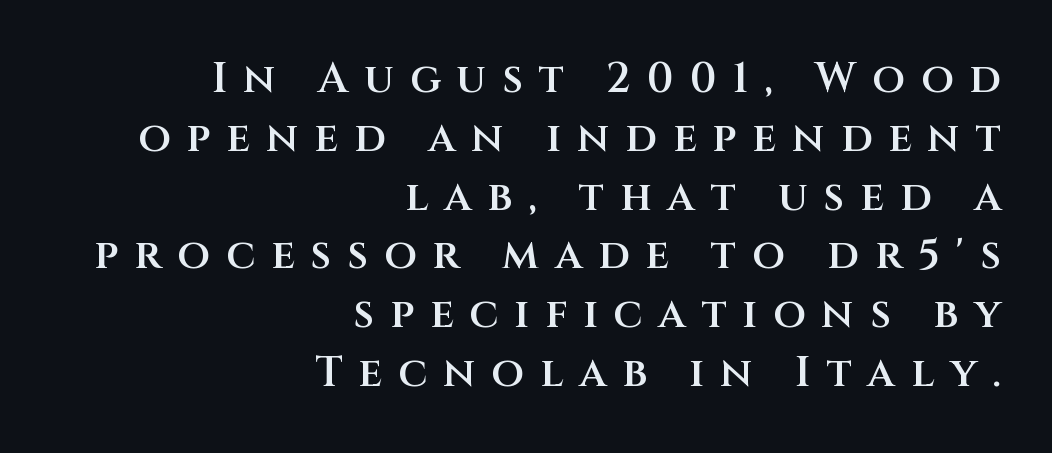
Q: Is the text bold? A: Semi-bold.
Q: Is the text italic (slanted)? A: No, it is upright.
Q: Is the typeface a serif or a sans-serif typeface? A: Sans-serif.
Q: Is the text underlined? A: No.
Q: How is the paragraph aligned? A: Right-aligned.
Q: Is the spacing between letters normal or unusually wide? A: Unusually wide.
Q: Is the spacing between lines tight, normal or loose? A: Normal.
Q: Width (condensed, normal, or wide)? A: Normal.
Q: Stroke contrast? A: Medium.
Q: x-height? A: Large.
Q: Monospaced? A: No.
